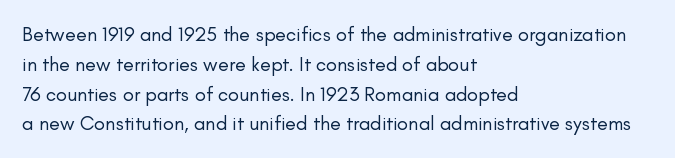
Rule under the text: the space is simply empty. Upright lettering throughout. This rendering leaves character spacing at its baseline value. If you drew a ruler down the left edge, every line would touch it. Is there much room between lines? A standard amount, neither cramped nor airy. This reads as an unemphasized weight, regular at the heaviest.
